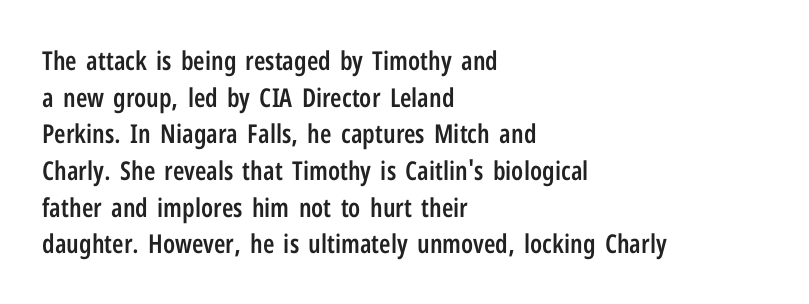
The image shows 26 px text type, upright; set left-aligned, normal line spacing (1.41x), normal letter spacing, not underlined.
